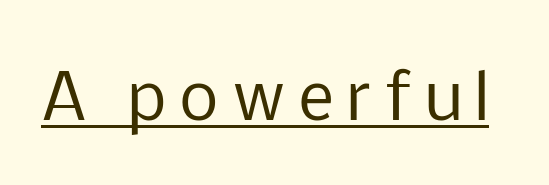
The words here are underlined. No extra ink here — the face is not bold. You could not count columns in this text — the font is proportionally spaced. You can tell from the bare stems that sans-serif type was used.
